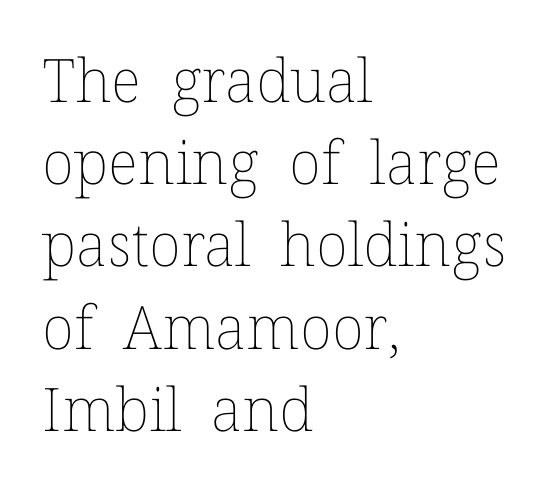
Q: Is the text bold? A: No.
Q: Is the text italic (slanted)? A: No, it is upright.
Q: Is the text underlined? A: No.
Q: How is the paragraph aligned? A: Left-aligned.
Q: Is the spacing between letters normal or unusually wide? A: Normal.
Q: Is the spacing between lines tight, normal or loose? A: Normal.
Q: Width (condensed, normal, or wide)? A: Normal.
Q: Stroke contrast? A: Low.
Q: x-height? A: Medium.
Q: Monospaced? A: No.
